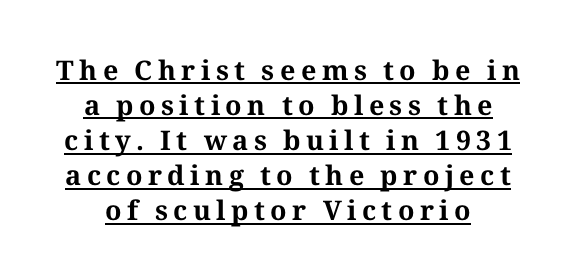
Q: Is the text bold? A: Yes.
Q: Is the text italic (slanted)? A: No, it is upright.
Q: Is the text underlined? A: Yes.
Q: Is the spacing between letters normal or unusually wide? A: Unusually wide.
Q: Is the spacing between lines tight, normal or loose? A: Normal.
